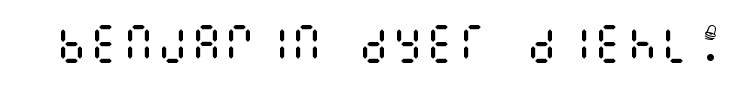
{"italic": "no", "bold": "no", "weight": "regular", "width": "condensed", "stroke_contrast": "medium", "x_height": "large", "underline": "no", "letter_spacing": "normal", "letter_spacing_em": 0.0, "glyph_px": 42}
